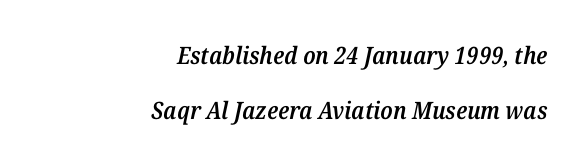
Weight: semibold (demi). Characters follow at the spacing the type designer built in. Nobody drew a line under any word here. Every row of glyphs terminates at an identical x-position on the right.
